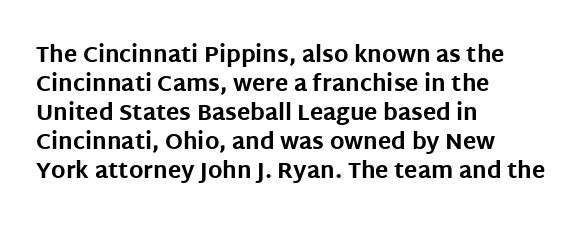
The image shows 22 px bold type, upright; set left-aligned, normal line spacing (1.32x), normal letter spacing, not underlined.
